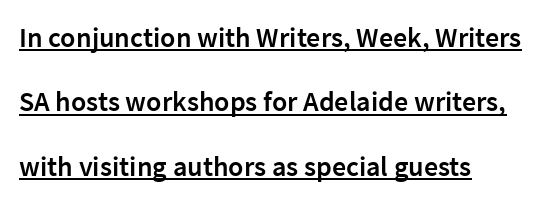
Q: Is the text bold? A: Semi-bold.
Q: Is the text italic (slanted)? A: No, it is upright.
Q: Is the typeface a serif or a sans-serif typeface? A: Sans-serif.
Q: Is the text underlined? A: Yes.
Q: How is the paragraph aligned? A: Left-aligned.
Q: Is the spacing between letters normal or unusually wide? A: Normal.
Q: Is the spacing between lines tight, normal or loose? A: Loose.
Q: Width (condensed, normal, or wide)? A: Normal.
Q: Stroke contrast? A: Low.
Q: x-height? A: Medium.
Q: Monospaced? A: No.
